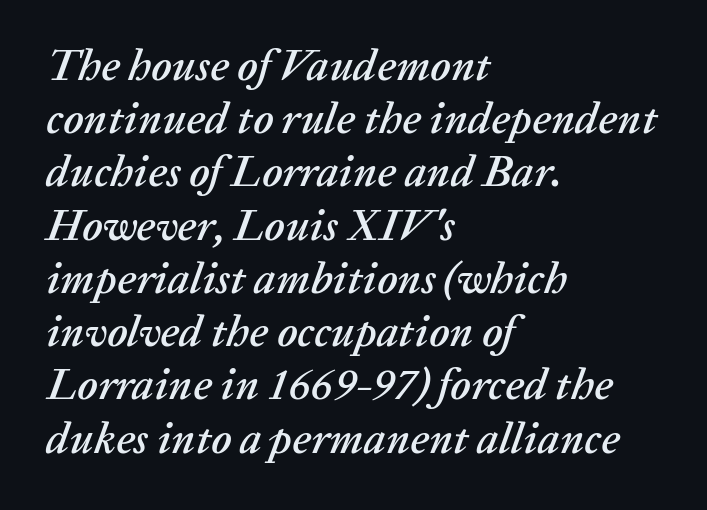
A typesetter would call this zero additional tracking. Quick note: italic. The setting favours the left margin, as ordinary paragraphs usually do. Do the characters align in a grid? No, the font is proportional.
